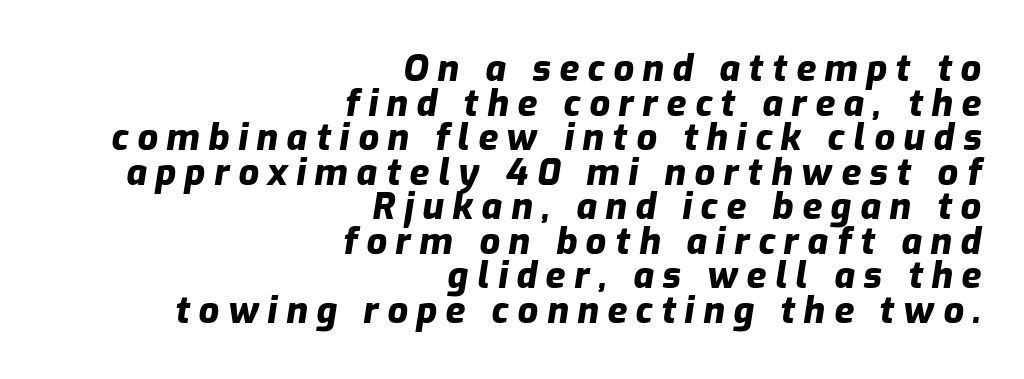
The image shows 36 px heavy type, italic (leaning right); set right-aligned, tight line spacing (0.96x), unusually wide letter spacing (+0.24 em), not underlined; low stroke contrast and a medium x-height.
